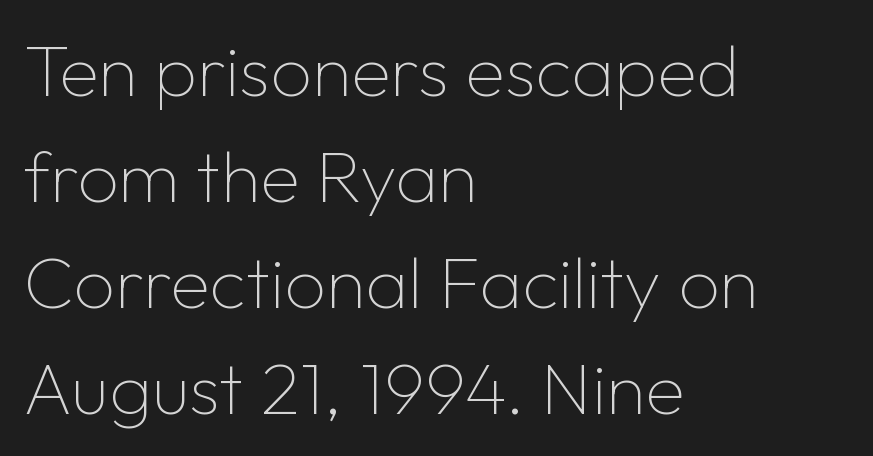
Q: Is the text bold? A: No.
Q: Is the text italic (slanted)? A: No, it is upright.
Q: Is the typeface a serif or a sans-serif typeface? A: Sans-serif.
Q: Is the text underlined? A: No.
Q: How is the paragraph aligned? A: Left-aligned.
Q: Is the spacing between letters normal or unusually wide? A: Normal.
Q: Is the spacing between lines tight, normal or loose? A: Normal.
Q: Width (condensed, normal, or wide)? A: Normal.
Q: Stroke contrast? A: Low.
Q: x-height? A: Medium.
Q: Monospaced? A: No.
